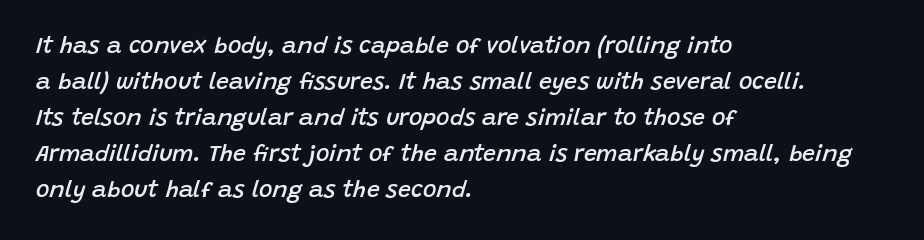
The font's italic variant was chosen for this text. Compared with a centered layout, this one pins lines to the left instead. Vertically, the passage feels balanced, rows spaced as you'd expect. Each glyph is drawn with semibold strokes, heavier than normal yet not fully bold. No extra tracking has been applied to these lines. Just letters on the line, the space beneath them empty.
